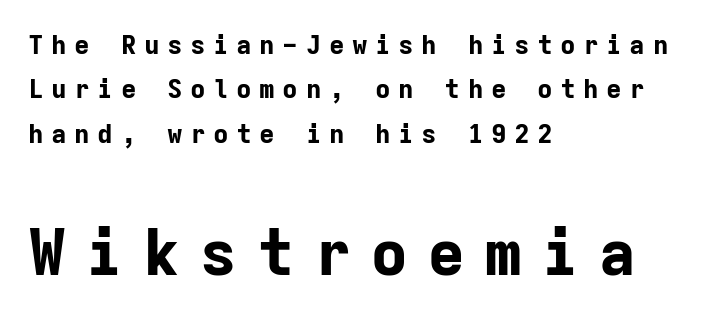
The image shows 64 px bold sans-serif type, upright, monospaced; set left-aligned, line spacing 1.71x, unusually wide letter spacing (+0.29 em), not underlined; the second (bottom) block is 2.46x larger; low stroke contrast and a medium x-height.
